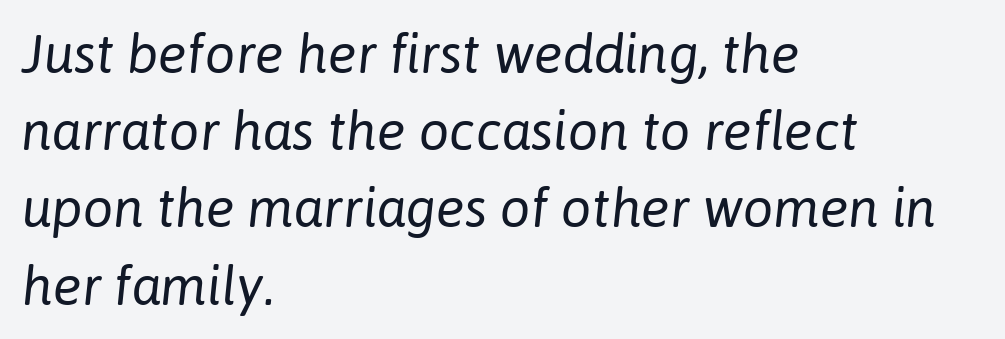
Descenders are the only things crossing below the line. Looking at the ascenders, they clearly lean. Stroke mass is kept to a normal reading level or below. A classic flush-left, rag-right setting is used for this passage. Reading down the column, the eye jumps a familiar distance to each next line. Proportional: the letters do not fall into vertical columns.
